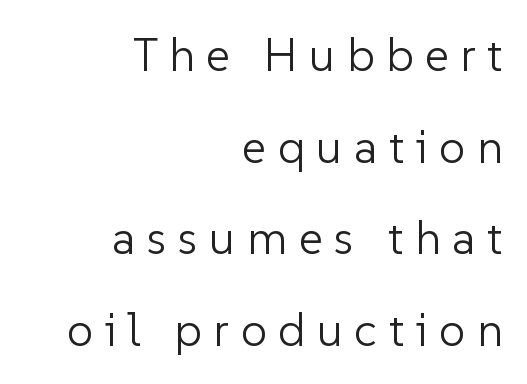
The rendering inserts visible extra space after every character. Serif or sans? Sans — the stroke terminals are bare. The area under the type is left untouched. Think of a printed novel: that variable character pitch is what you see here. Is the stroke heavy? The answer is a plain regular-or-lighter.
